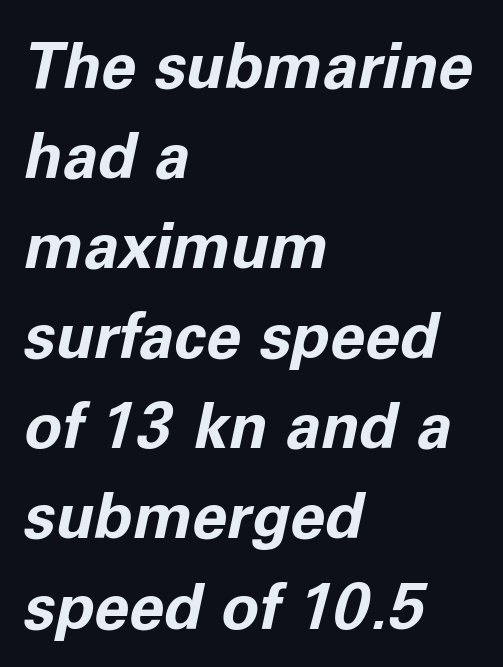
The image shows 63 px bold type, italic (leaning right); set left-aligned, normal line spacing (1.43x), normal letter spacing, not underlined; low stroke contrast and a medium x-height.
